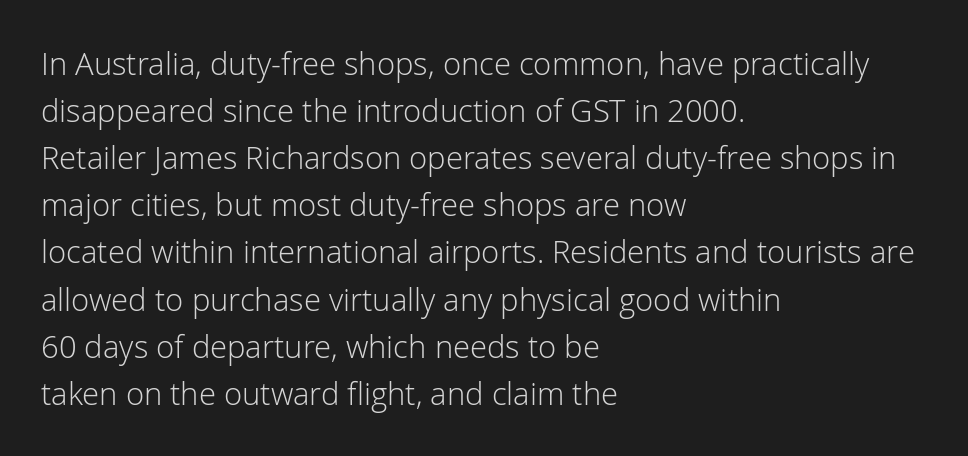
Q: Is the text bold? A: No.
Q: Is the text italic (slanted)? A: No, it is upright.
Q: Is the typeface a serif or a sans-serif typeface? A: Sans-serif.
Q: Is the text underlined? A: No.
Q: How is the paragraph aligned? A: Left-aligned.
Q: Is the spacing between letters normal or unusually wide? A: Normal.
Q: Is the spacing between lines tight, normal or loose? A: Normal.
Q: Width (condensed, normal, or wide)? A: Normal.
Q: Stroke contrast? A: Low.
Q: x-height? A: Medium.
Q: Monospaced? A: No.
